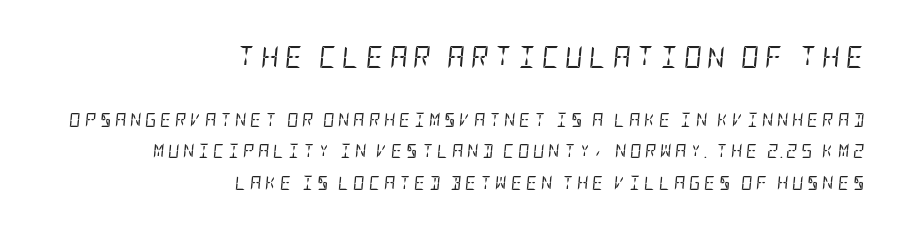
{"italic": "yes", "lean": "right", "slant_degrees": 5, "bold": "no", "underline": "no", "align": "right", "line_spacing": "loose", "line_spacing_ratio": 2.24, "letter_spacing": "wide", "letter_spacing_em": 0.26, "larger_block": "first", "size_ratio": 1.57, "glyph_px": 22}
